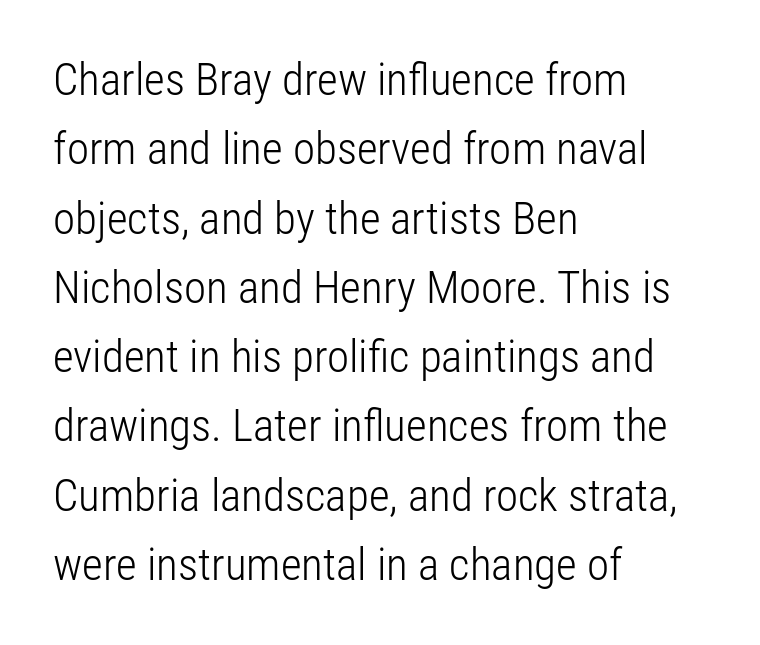
Think of a printed novel: that variable character pitch is what you see here. Grotesque or geometric, the face here clearly has no serifs. Do the letters lean? They stand straight. Typeset ragged right — the left edge is the straight one. Letters rest on an invisible, unmarked baseline. If you measured baseline to baseline, you'd find a middling distance.
